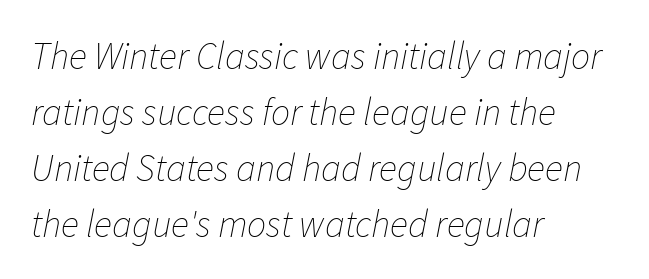
Q: Is the text bold? A: No.
Q: Is the text italic (slanted)? A: Yes, it leans right by about 11 degrees.
Q: Is the text underlined? A: No.
Q: How is the paragraph aligned? A: Left-aligned.
Q: Is the spacing between letters normal or unusually wide? A: Normal.
Q: Is the spacing between lines tight, normal or loose? A: Normal.
Q: Width (condensed, normal, or wide)? A: Normal.
Q: Stroke contrast? A: Low.
Q: x-height? A: Medium.
Q: Monospaced? A: No.
